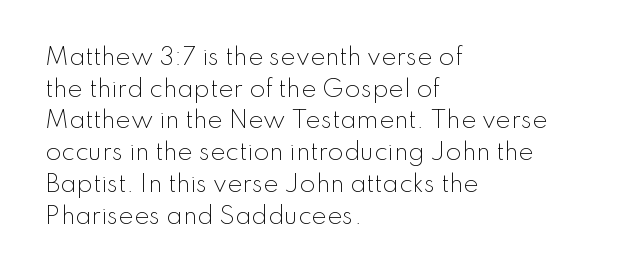
A roman cut, with each character standing at attention. Line spacing here is normal. The text block is weighted toward the left margin, trailing off unevenly rightward. Lines of text with bare space underneath. Nothing unusual about the tracking: characters are spaced as the font intends. A quiet, ordinary-to-light weight characterises the typeface.
